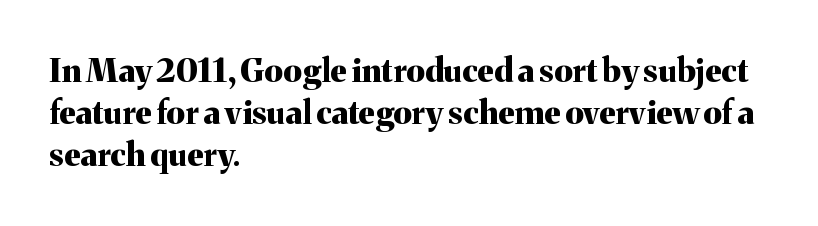
{"serif": "yes", "italic": "no", "bold": "yes", "weight": "bold", "width": "normal", "stroke_contrast": "medium", "x_height": "medium", "monospaced": "no", "underline": "no", "align": "left", "line_spacing": "normal", "line_spacing_ratio": 1.28, "letter_spacing": "normal", "letter_spacing_em": 0.0, "glyph_px": 33}
